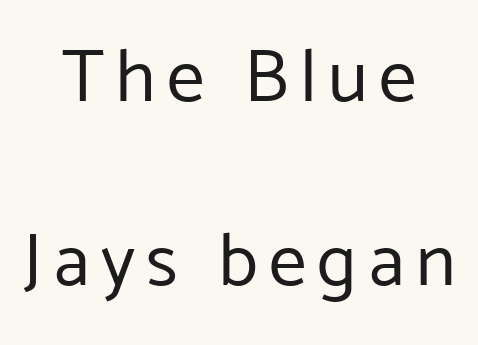
{"serif": "no", "italic": "no", "bold": "no", "weight": "regular", "width": "normal", "stroke_contrast": "low", "x_height": "medium", "monospaced": "no", "underline": "no", "align": "center", "line_spacing": "loose", "line_spacing_ratio": 2.46, "glyph_px": 75}
